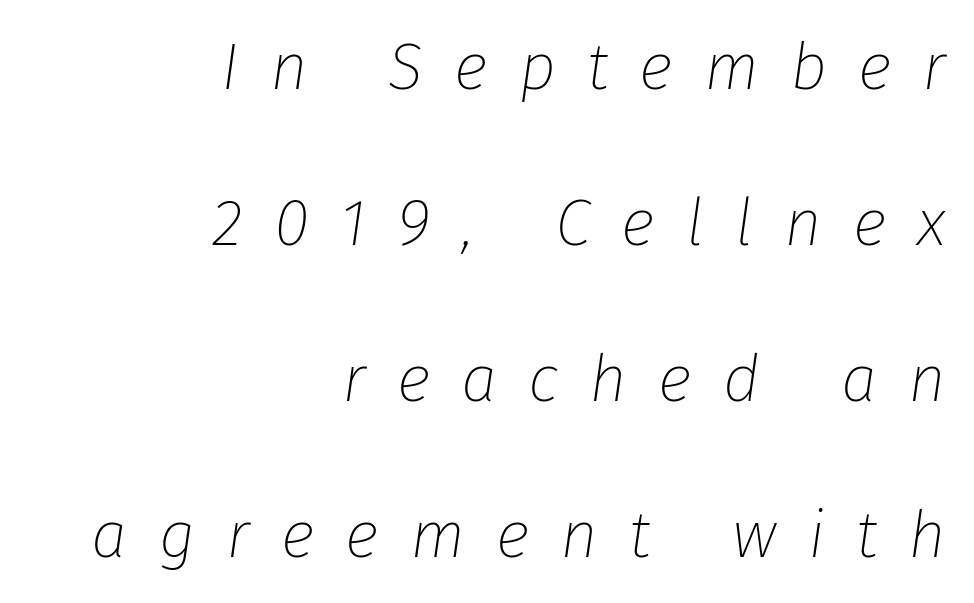
Stroke mass is kept to a normal reading level or below. Bare-footed words on every line. The ragged edge is on the left, which tells us the setting is flush right. Think of a printed novel: that variable character pitch is what you see here.
